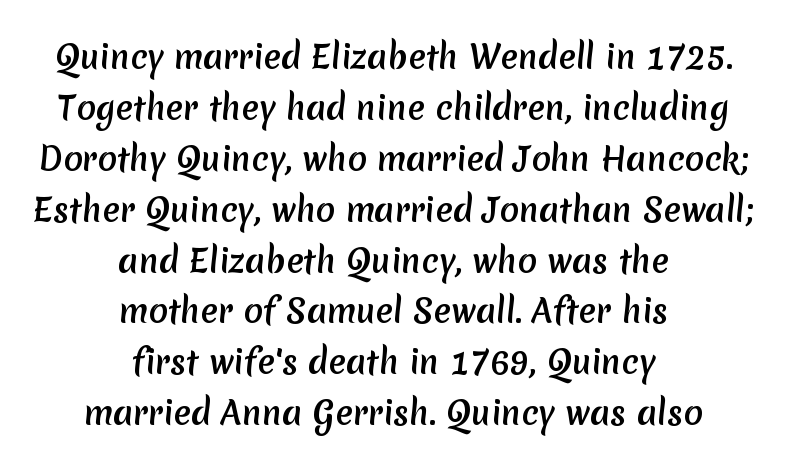
The glyphs in this specimen are sans serif. Each line is balanced around a shared central axis. Nobody touched the tracking dial on this one. Spacing verdict: proportional, widths tailored to each character. Descender tails drop into unmarked territory.
